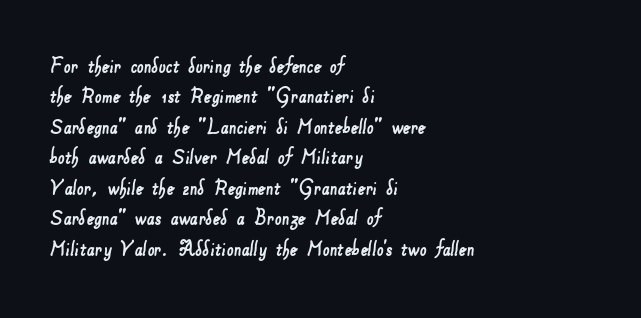
{"underline": "no", "align": "left", "line_spacing": "normal", "line_spacing_ratio": 1.27, "letter_spacing": "normal", "letter_spacing_em": 0.0, "glyph_px": 24}
